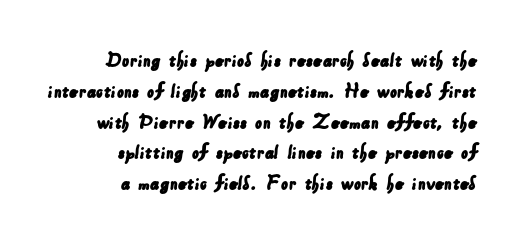
{"underline": "no", "align": "right", "line_spacing": "normal", "line_spacing_ratio": 1.4, "letter_spacing": "normal", "letter_spacing_em": 0.0, "glyph_px": 22}
